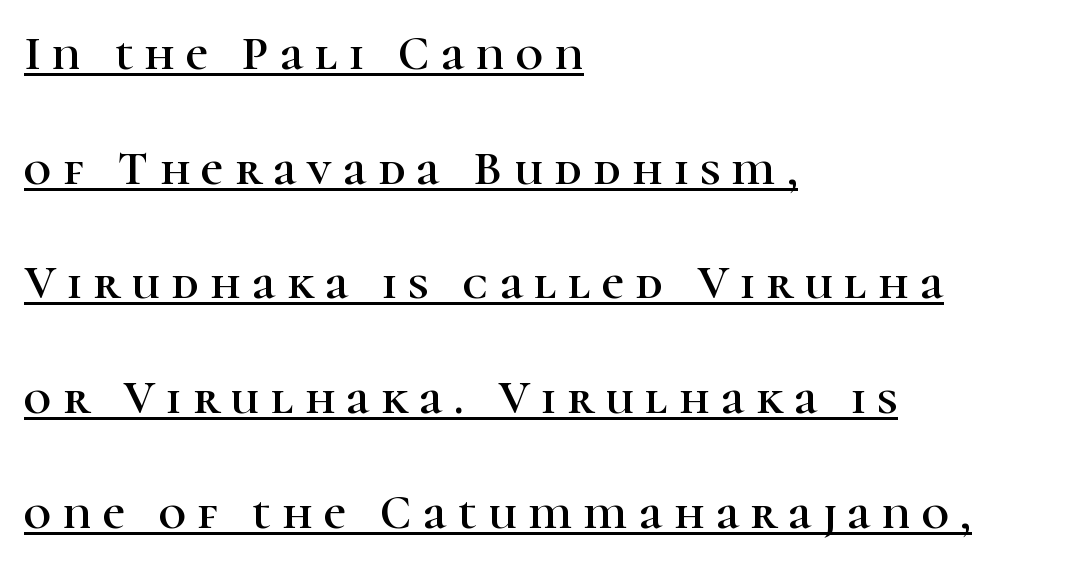
Look at the tracking — it's clearly loosened, letters drifting apart. Is there an underline? Yes — a line sits under the letters. The typeface chosen for these lines features serifs. Character widths vary here, with narrow letters taking less room than wide ones. Posture: straight, roman, zero tilt.
